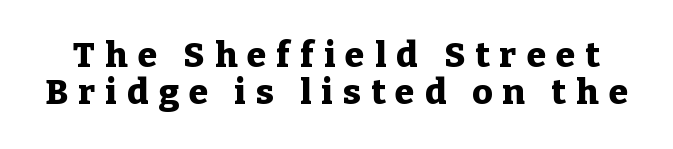
The image shows 35 px heavy serif type, upright; set tight line spacing (1.07x), unusually wide letter spacing (+0.29 em), not underlined; low stroke contrast and a medium x-height.
